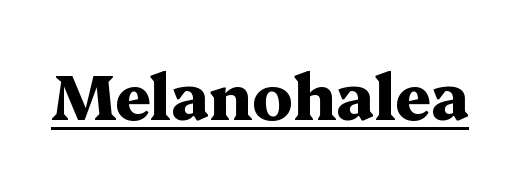
Q: Is the text bold? A: Yes.
Q: Is the text italic (slanted)? A: No, it is upright.
Q: Is the typeface a serif or a sans-serif typeface? A: Serif.
Q: Is the text underlined? A: Yes.
Q: Is the spacing between letters normal or unusually wide? A: Normal.
Q: Width (condensed, normal, or wide)? A: Wide.
Q: Stroke contrast? A: Medium.
Q: x-height? A: Medium.
Q: Monospaced? A: No.
